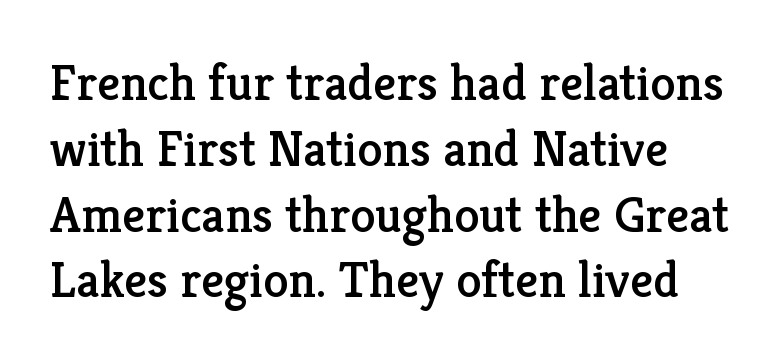
Q: Is the text italic (slanted)? A: No, it is upright.
Q: Is the typeface a serif or a sans-serif typeface? A: Serif.
Q: Is the text underlined? A: No.
Q: Is the spacing between letters normal or unusually wide? A: Normal.
Q: Is the spacing between lines tight, normal or loose? A: Normal.
Q: Width (condensed, normal, or wide)? A: Normal.
Q: Stroke contrast? A: Low.
Q: x-height? A: Medium.
Q: Monospaced? A: No.
